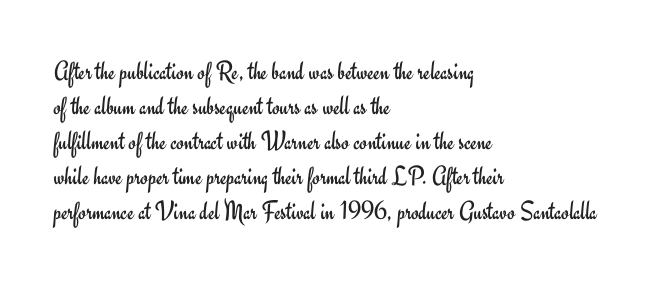
The image shows 27 px text type; set left-aligned, normal line spacing (1.3x), normal letter spacing, not underlined.
